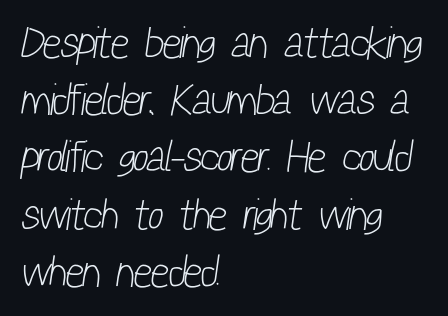
{"serif": "no", "bold": "no", "weight": "light", "width": "condensed", "stroke_contrast": "low", "x_height": "medium", "monospaced": "no", "underline": "no", "align": "left", "line_spacing": "normal", "line_spacing_ratio": 1.3, "letter_spacing": "normal", "letter_spacing_em": 0.0, "glyph_px": 44}
